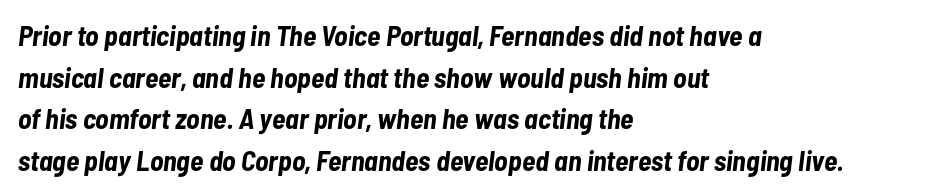
This sample has the flowing, uneven cadence of proportional lettering. The tracking reads as untouched default to a designer's eye. A normal amount of white space separates one row of letters from the next. Italic? Definitely — the glyphs are oblique. A full-strength bold gives these letters their thick strokes. Visually the block forms a straight wall on the left and a jagged coastline on the right.
